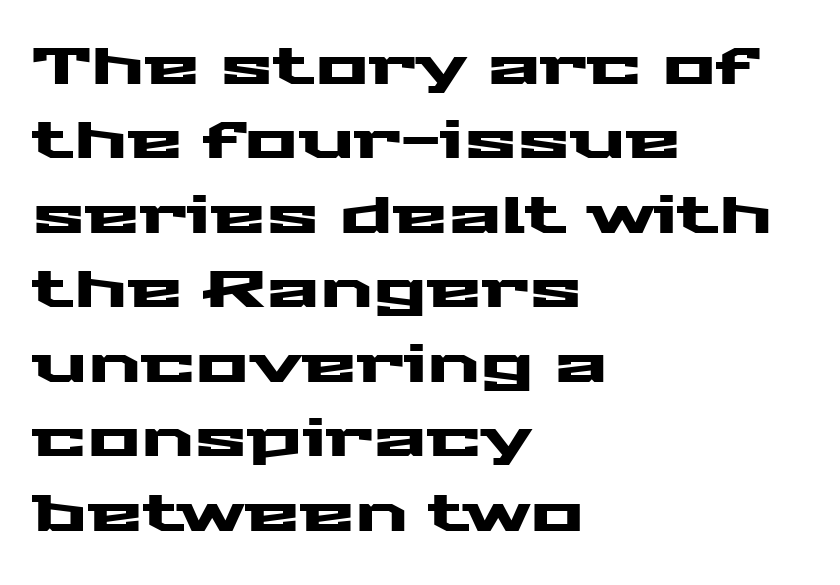
Unlike a traditional serif, this face leaves its strokes unadorned. Reading down the column, the eye jumps a familiar distance to each next line. Every row of glyphs begins at an identical x-position on the left. The type is set solid horizontally, with unmodified tracking. Nobody drew a line under any word here. Is there any slant? The stems are plumb.
